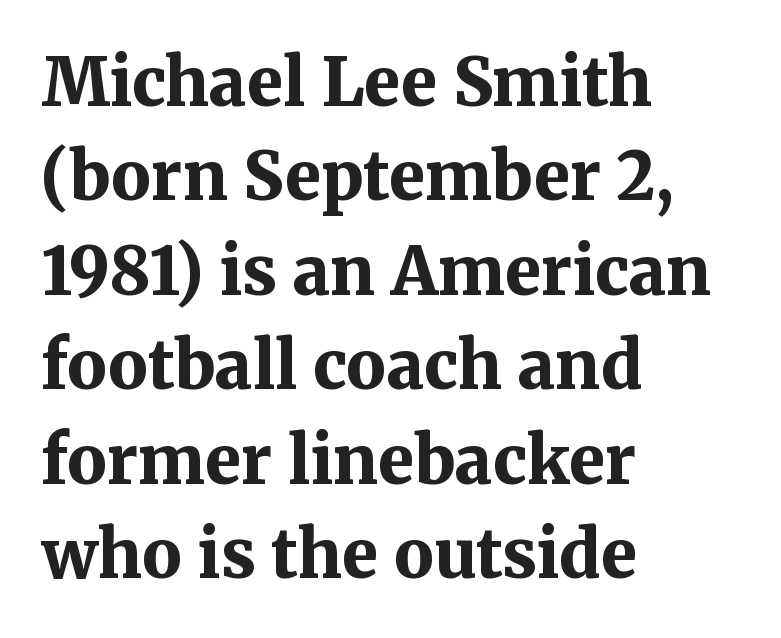
The image shows 66 px bold serif type, upright; set left-aligned, normal line spacing (1.43x), normal letter spacing, not underlined; medium stroke contrast and a medium x-height.
